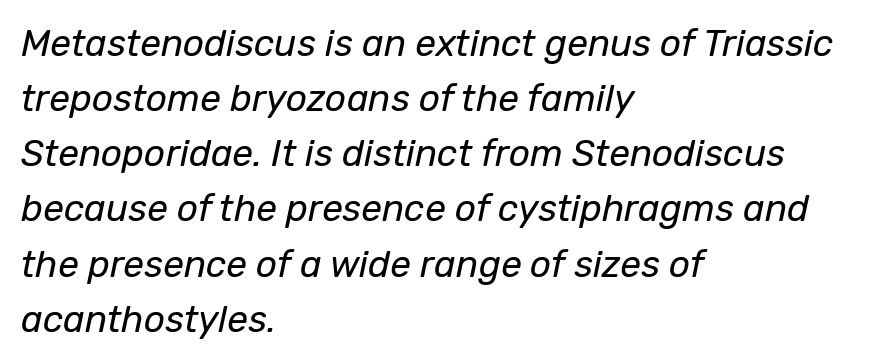
You could not count columns in this text — the font is proportionally spaced. Plain, unruled lines of type. Teacher's note: observe the even left margin — that is flush-left alignment. Whoever set this chose a conventional vertical rhythm.
